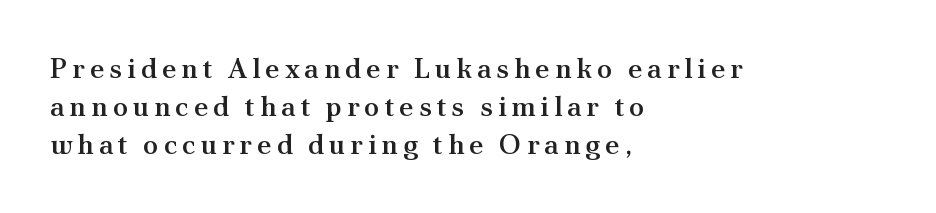
{"serif": "yes", "italic": "no", "bold": "semi", "weight": "semibold", "width": "normal", "stroke_contrast": "medium", "x_height": "small", "monospaced": "no", "underline": "no", "align": "left", "line_spacing": "normal", "line_spacing_ratio": 1.35, "glyph_px": 28}
